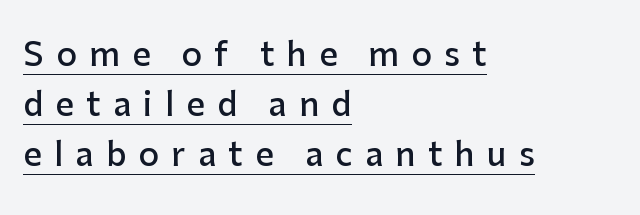
The letters are semibold — heavier than regular but short of a full bold. You can see a thin bar hugging the bottom of the glyphs. Do the characters align in a grid? No, the font is proportional. Casual observation: everything's shoved over to the left.
